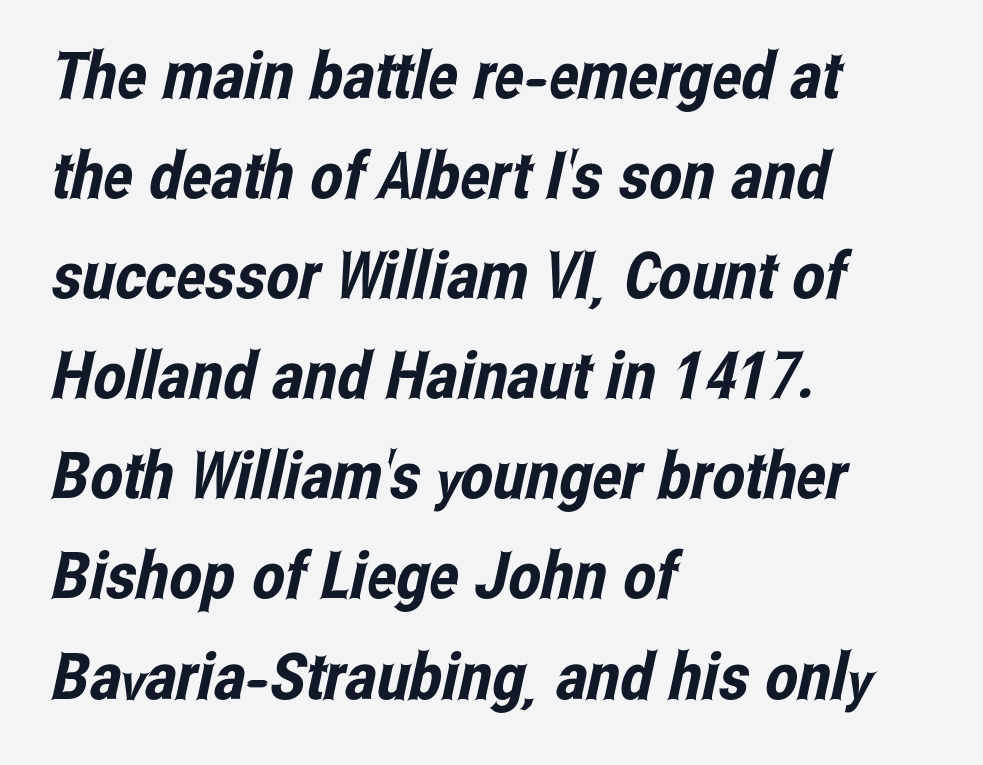
Q: Is the typeface a serif or a sans-serif typeface? A: Sans-serif.
Q: Is the text underlined? A: No.
Q: How is the paragraph aligned? A: Left-aligned.
Q: Is the spacing between letters normal or unusually wide? A: Normal.
Q: Is the spacing between lines tight, normal or loose? A: Normal.
Q: Width (condensed, normal, or wide)? A: Condensed.
Q: Stroke contrast? A: Low.
Q: x-height? A: Medium.
Q: Monospaced? A: No.
